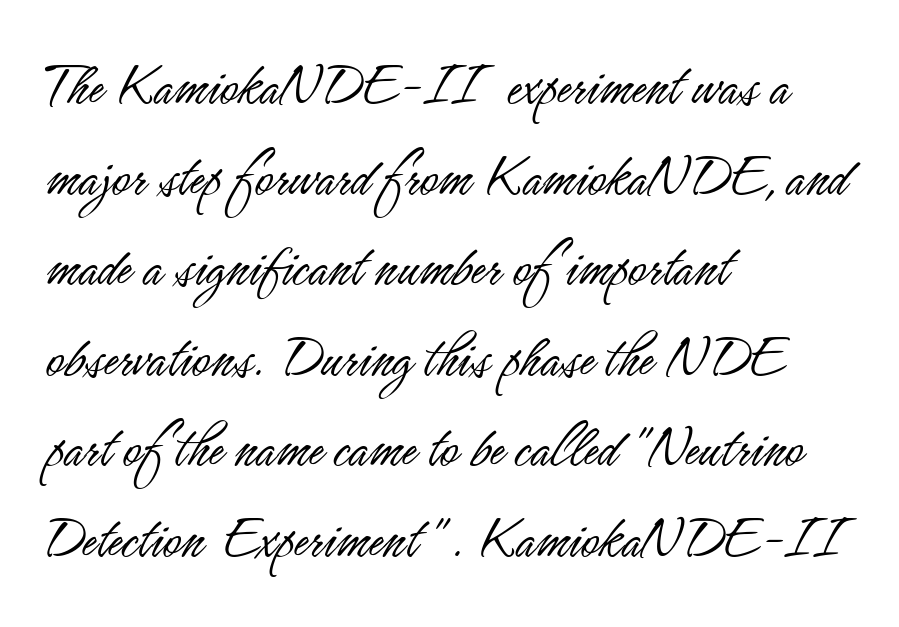
The weight would be labelled regular, book, light, or lighter still. The passage is arranged the way most books set body copy — flush left. Vertical spacing — default. Type without underlining.
